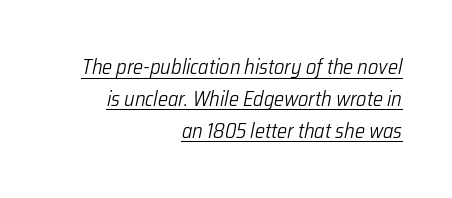
This sample is right-justified, so line beginnings fall wherever the words allow. One glance says typical: line gaps are just what's usual. There's an unmistakable incline to the writing here. Beneath each row of characters lies a ruled line.
